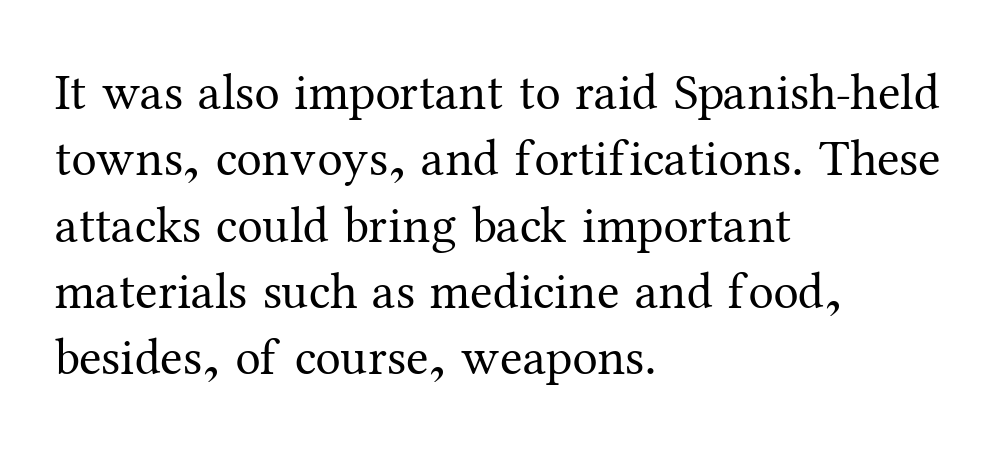
{"serif": "yes", "italic": "no", "bold": "no", "weight": "regular", "width": "normal", "stroke_contrast": "medium", "x_height": "medium", "monospaced": "no", "underline": "no", "align": "left", "line_spacing": "normal", "line_spacing_ratio": 1.3, "letter_spacing": "normal", "letter_spacing_em": 0.0, "glyph_px": 51}
